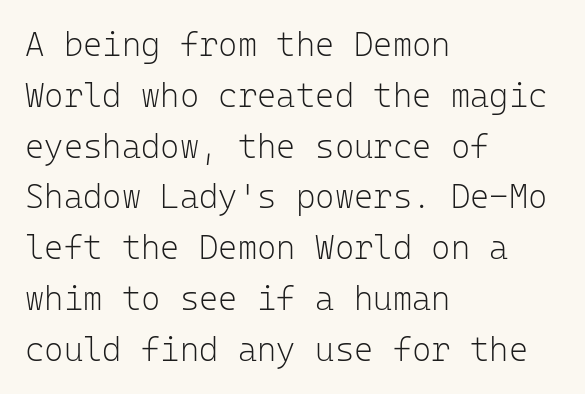
The image shows 33 px light sans-serif type, upright, monospaced; set left-aligned, normal line spacing (1.54x), normal letter spacing, not underlined; low stroke contrast and a medium x-height.
